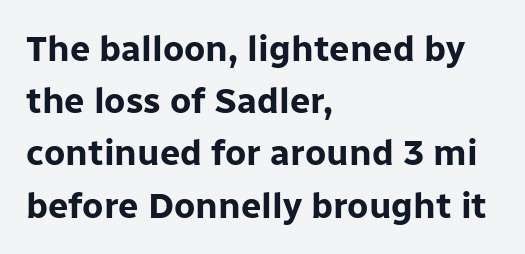
Does the weight exceed regular? Yes, all the way to bold. You could not count columns in this text — the font is proportionally spaced. A roman cut, with each character standing at attention. In terms of letterform style, serifs are entirely absent. A classic flush-left, rag-right setting is used for this passage. Underlining? Definitely not there.
